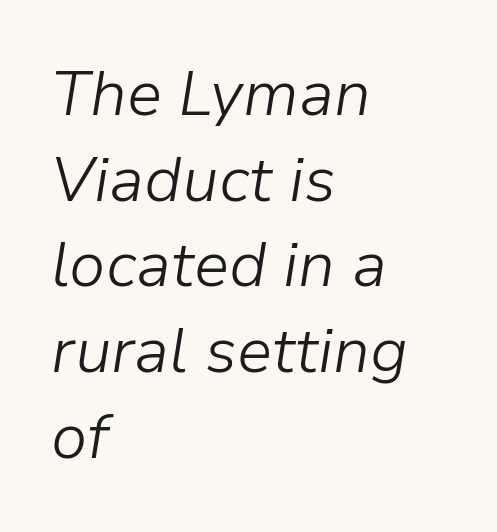
The image shows 63 px light type, italic (leaning right); set left-aligned, normal line spacing (1.36x), normal letter spacing, not underlined; low stroke contrast and a medium x-height.
